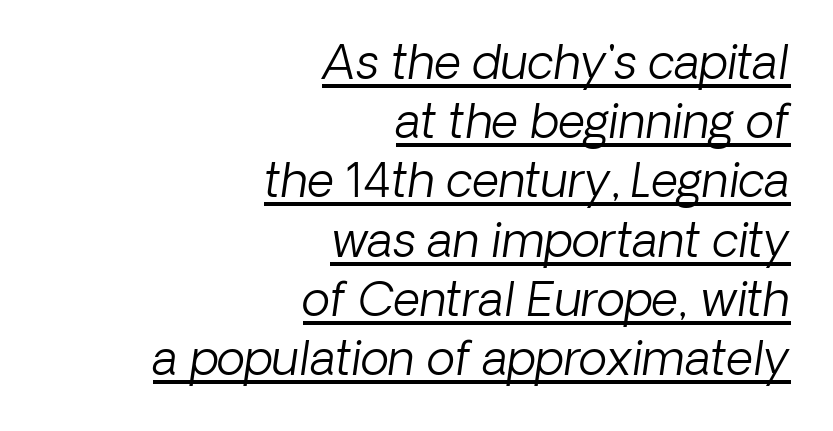
The rag falls on the left side of this text block. In designer terms, the underline attribute is active on this setting. Here the glyphs are tracked normally, forming tight word shapes. Varying glyph widths throughout — classic text-font behaviour. Look at the bottom of the vertical strokes: they stop flat, with no serifs.
